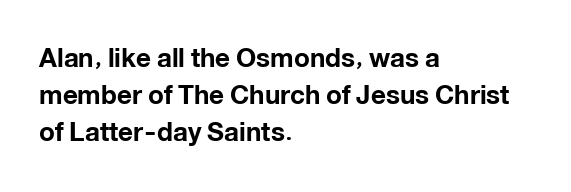
Q: Is the text bold? A: Yes.
Q: Is the text italic (slanted)? A: No, it is upright.
Q: Is the text underlined? A: No.
Q: How is the paragraph aligned? A: Left-aligned.
Q: Is the spacing between letters normal or unusually wide? A: Normal.
Q: Is the spacing between lines tight, normal or loose? A: Normal.
